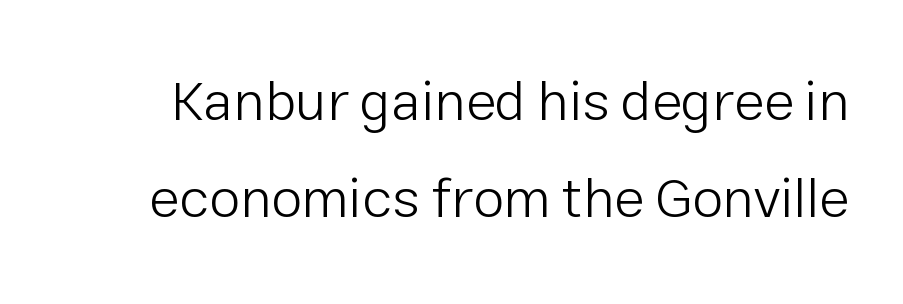
{"serif": "no", "italic": "no", "bold": "no", "weight": "light", "width": "normal", "stroke_contrast": "low", "x_height": "medium", "monospaced": "no", "underline": "no", "line_spacing_ratio": 1.73, "letter_spacing": "normal", "letter_spacing_em": 0.0, "glyph_px": 56}
